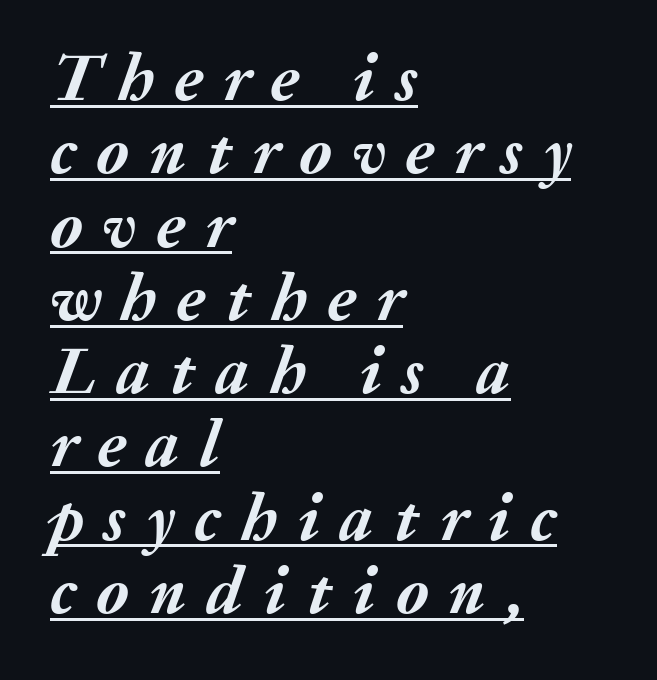
{"italic": "yes", "lean": "right", "slant_degrees": 20, "bold": "yes", "weight": "semibold", "width": "normal", "stroke_contrast": "medium", "x_height": "medium", "monospaced": "no", "underline": "yes", "align": "left", "line_spacing": "tight", "line_spacing_ratio": 1.11, "letter_spacing": "wide", "letter_spacing_em": 0.31, "glyph_px": 66}
